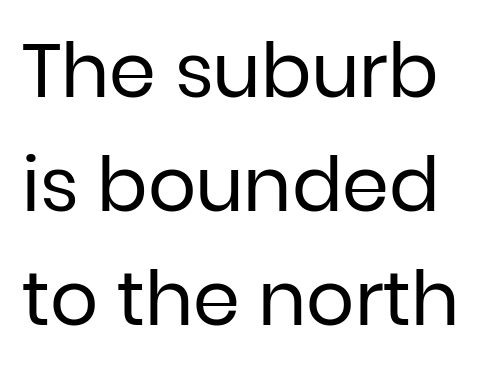
The image shows 75 px regular-weight sans-serif type, upright; set normal line spacing (1.52x), normal letter spacing, not underlined; low stroke contrast and a medium x-height.
